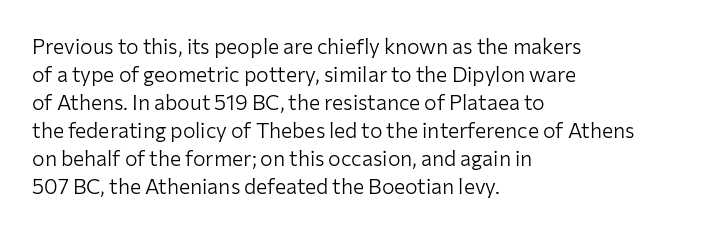
The image shows 21 px text type, upright; set left-aligned, normal line spacing (1.33x), normal letter spacing, not underlined.
